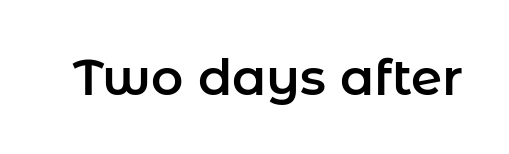
{"serif": "no", "italic": "no", "width": "normal", "stroke_contrast": "low", "x_height": "medium", "monospaced": "no", "underline": "no", "letter_spacing": "normal", "letter_spacing_em": 0.0, "glyph_px": 50}
